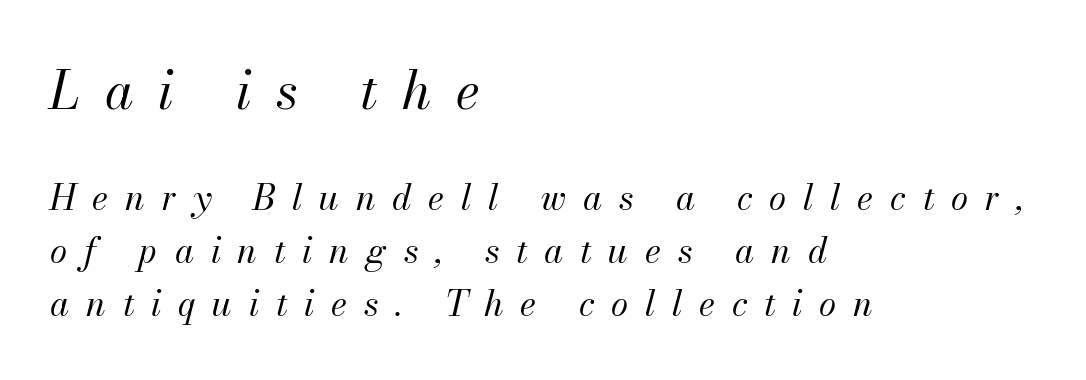
Q: Is the text bold? A: No.
Q: Is the text italic (slanted)? A: Yes, it leans right by about 13 degrees.
Q: Is the text underlined? A: No.
Q: How is the paragraph aligned? A: Left-aligned.
Q: Is the spacing between letters normal or unusually wide? A: Unusually wide.
Q: Is the spacing between lines tight, normal or loose? A: Normal.
Q: Which block of text is set in a larger size, the first (top) or the second (bottom)? A: The first (top) one.
Q: Width (condensed, normal, or wide)? A: Normal.
Q: Stroke contrast? A: Medium.
Q: x-height? A: Small.
Q: Monospaced? A: No.
